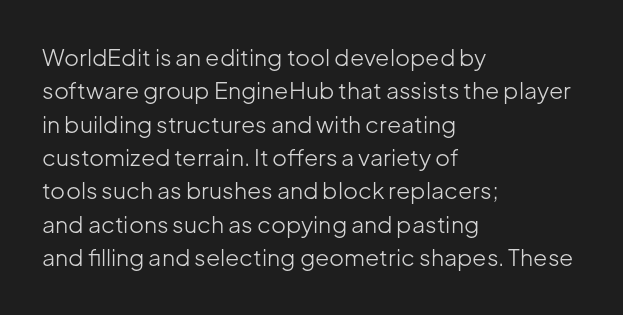
{"italic": "no", "bold": "no", "underline": "no", "align": "left", "line_spacing": "normal", "line_spacing_ratio": 1.45, "letter_spacing": "normal", "letter_spacing_em": 0.0, "glyph_px": 23}
